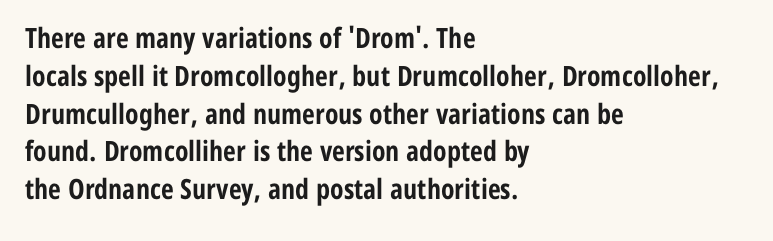
Students, note that the glyphs here touch the page at normal intervals. Vertical spacing — default. It's the straight-up-and-down kind of type. The face used here is a sans, in the tradition of grotesques and geometrics. Heavy-handed strokes throughout: this text is bold. Looks like regular typesetting: each glyph gets only the width it needs.
